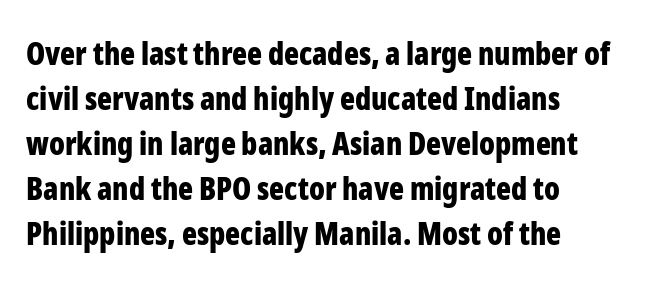
The image shows 31 px bold, condensed sans-serif type, upright; set left-aligned, normal line spacing (1.45x), normal letter spacing, not underlined; low stroke contrast and a medium x-height.
